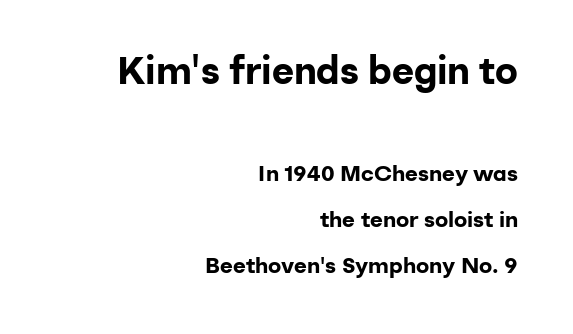
{"serif": "no", "italic": "no", "bold": "yes", "weight": "bold", "width": "normal", "stroke_contrast": "low", "x_height": "medium", "monospaced": "no", "underline": "no", "align": "right", "line_spacing": "loose", "line_spacing_ratio": 2.08, "letter_spacing": "normal", "letter_spacing_em": 0.0, "larger_block": "first", "size_ratio": 1.73, "glyph_px": 38}
